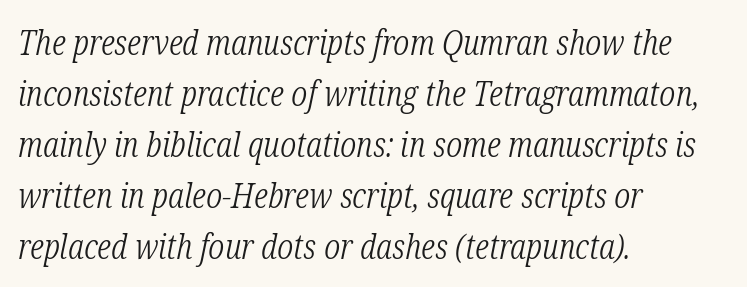
Q: Is the text bold? A: No.
Q: Is the text italic (slanted)? A: Yes, it leans right by about 12 degrees.
Q: Is the typeface a serif or a sans-serif typeface? A: Serif.
Q: Is the text underlined? A: No.
Q: How is the paragraph aligned? A: Left-aligned.
Q: Is the spacing between letters normal or unusually wide? A: Normal.
Q: Is the spacing between lines tight, normal or loose? A: Normal.
Q: Width (condensed, normal, or wide)? A: Condensed.
Q: Stroke contrast? A: Low.
Q: x-height? A: Medium.
Q: Monospaced? A: No.
